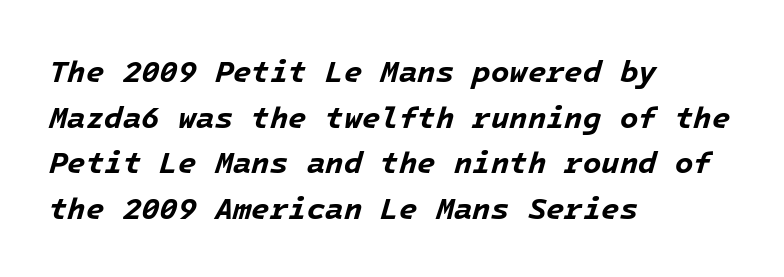
Every letter is thick-stroked: bold, no question. One glance says typical: line gaps are just what's usual. Just letters on the line, the space beneath them empty. Slanted lettering throughout. Tracking here is standard; glyphs follow each other at the usual distance. These lines are set flush left with a ragged right edge.
